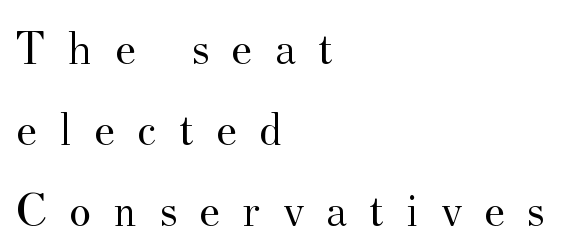
{"serif": "yes", "italic": "no", "bold": "no", "weight": "regular", "width": "normal", "stroke_contrast": "medium", "x_height": "small", "monospaced": "no", "underline": "no", "align": "left", "line_spacing_ratio": 1.72, "letter_spacing": "wide", "letter_spacing_em": 0.48, "glyph_px": 47}
